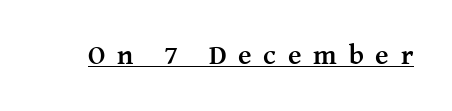
Q: Is the text bold? A: Yes.
Q: Is the text italic (slanted)? A: No, it is upright.
Q: Is the typeface a serif or a sans-serif typeface? A: Serif.
Q: Is the text underlined? A: Yes.
Q: Is the spacing between letters normal or unusually wide? A: Unusually wide.
Q: Width (condensed, normal, or wide)? A: Normal.
Q: Stroke contrast? A: Medium.
Q: x-height? A: Medium.
Q: Monospaced? A: No.
